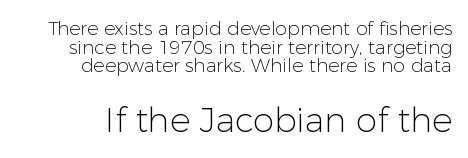
Q: Is the text bold? A: No.
Q: Is the text italic (slanted)? A: No, it is upright.
Q: Is the typeface a serif or a sans-serif typeface? A: Sans-serif.
Q: Is the text underlined? A: No.
Q: Is the spacing between letters normal or unusually wide? A: Normal.
Q: Is the spacing between lines tight, normal or loose? A: Tight.
Q: Which block of text is set in a larger size, the first (top) or the second (bottom)? A: The second (bottom) one.
Q: Width (condensed, normal, or wide)? A: Normal.
Q: Stroke contrast? A: Low.
Q: x-height? A: Medium.
Q: Monospaced? A: No.
